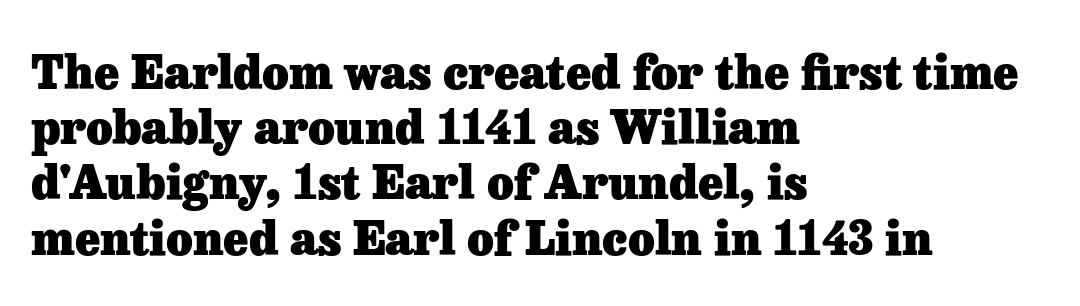
{"serif": "yes", "italic": "no", "bold": "yes", "weight": "heavy", "width": "normal", "stroke_contrast": "low", "x_height": "medium", "monospaced": "no", "underline": "no", "align": "left", "line_spacing_ratio": 1.2, "letter_spacing": "normal", "letter_spacing_em": 0.0, "glyph_px": 46}
